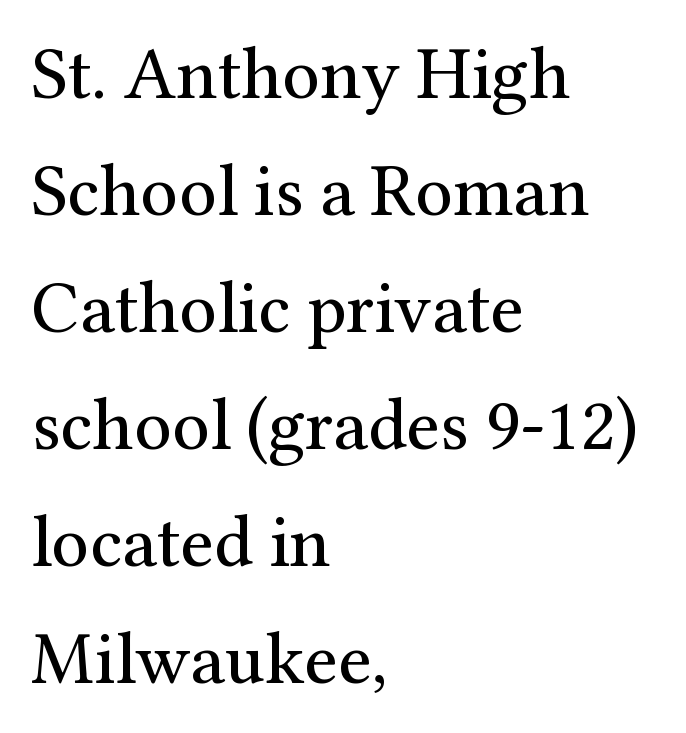
Q: Is the text bold? A: No.
Q: Is the text italic (slanted)? A: No, it is upright.
Q: Is the typeface a serif or a sans-serif typeface? A: Serif.
Q: Is the text underlined? A: No.
Q: How is the paragraph aligned? A: Left-aligned.
Q: Is the spacing between letters normal or unusually wide? A: Normal.
Q: Is the spacing between lines tight, normal or loose? A: Normal.
Q: Width (condensed, normal, or wide)? A: Normal.
Q: Stroke contrast? A: Medium.
Q: x-height? A: Medium.
Q: Monospaced? A: No.
